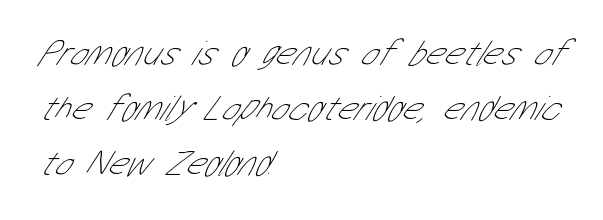
Q: Is the text bold? A: No.
Q: Is the typeface a serif or a sans-serif typeface? A: Sans-serif.
Q: Is the text underlined? A: No.
Q: How is the paragraph aligned? A: Left-aligned.
Q: Is the spacing between letters normal or unusually wide? A: Normal.
Q: Is the spacing between lines tight, normal or loose? A: Normal.
Q: Width (condensed, normal, or wide)? A: Condensed.
Q: Stroke contrast? A: Low.
Q: x-height? A: Medium.
Q: Monospaced? A: No.
